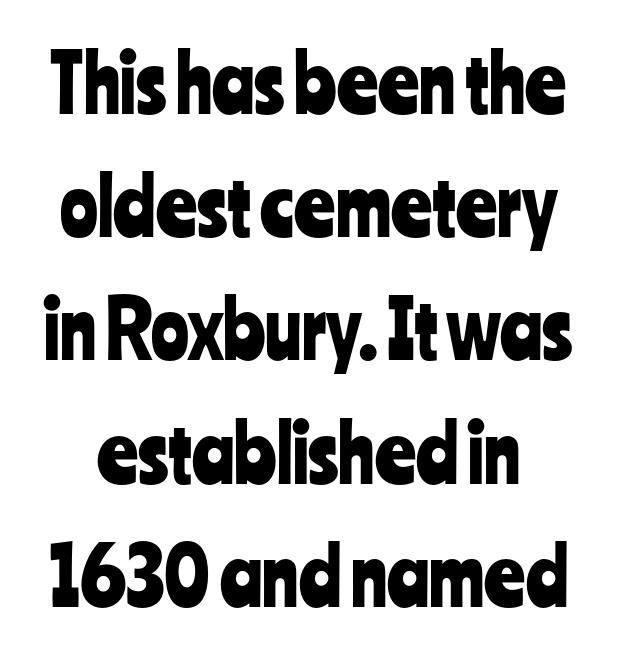
{"serif": "no", "italic": "no", "width": "condensed", "stroke_contrast": "low", "x_height": "medium", "monospaced": "no", "underline": "no", "line_spacing": "normal", "line_spacing_ratio": 1.56, "letter_spacing": "normal", "letter_spacing_em": 0.0, "glyph_px": 79}
